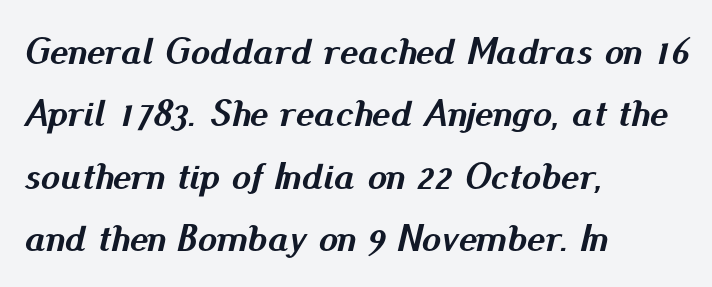
The image shows 39 px semibold type, italic (leaning right); set left-aligned, normal line spacing (1.6x), normal letter spacing, not underlined; medium stroke contrast and a small x-height.
